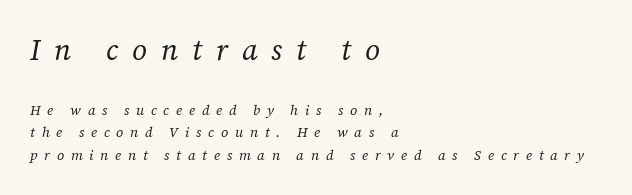
{"serif": "yes", "italic": "yes", "lean": "right", "slant_degrees": 12, "bold": "no", "weight": "regular", "width": "normal", "stroke_contrast": "low", "x_height": "medium", "monospaced": "no", "underline": "no", "align": "left", "line_spacing": "normal", "line_spacing_ratio": 1.61, "letter_spacing": "wide", "letter_spacing_em": 0.48, "larger_block": "first", "size_ratio": 2.07, "glyph_px": 29}
